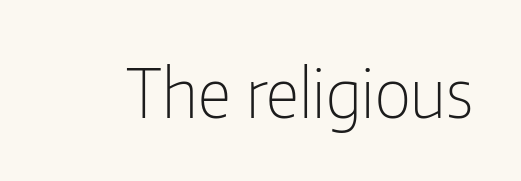
The typography opts for an upright posture over an oblique one. Nothing unusual about the tracking: characters are spaced as the font intends. No extra ink here — the face is not bold. Here the designer chose a conventional face with non-uniform glyph widths. The passage shown is not underscored anywhere.
